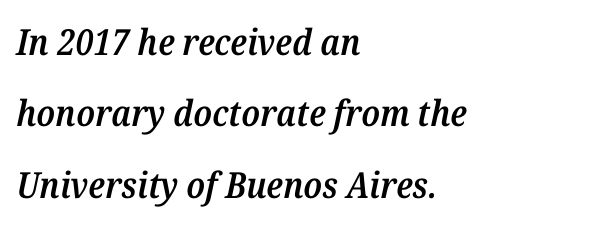
Q: Is the text bold? A: Semi-bold.
Q: Is the text italic (slanted)? A: Yes, it leans right by about 12 degrees.
Q: Is the typeface a serif or a sans-serif typeface? A: Serif.
Q: Is the text underlined? A: No.
Q: How is the paragraph aligned? A: Left-aligned.
Q: Is the spacing between letters normal or unusually wide? A: Normal.
Q: Is the spacing between lines tight, normal or loose? A: Loose.
Q: Width (condensed, normal, or wide)? A: Normal.
Q: Stroke contrast? A: Medium.
Q: x-height? A: Medium.
Q: Monospaced? A: No.
